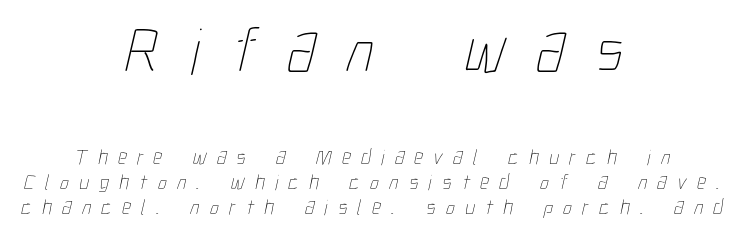
Between one letter and the next there's a generous, obvious gap. The rendering shrinks the type as you move from the upper chunk to the lower. No letter is thick-stroked: the sample isn't bold. Honestly, there is no underline to notice here at all. Successive baselines arrive quickly, one right under another. A centered setting, common on invitations and titles, is used for this passage.
